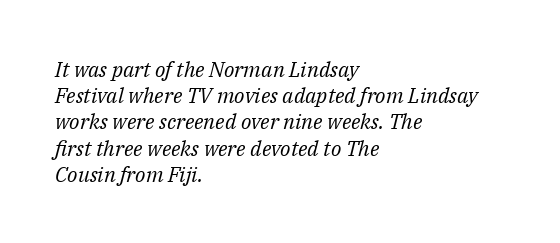
The image shows 21 px text type, italic (leaning right); set left-aligned, normal line spacing (1.25x), normal letter spacing, not underlined.
